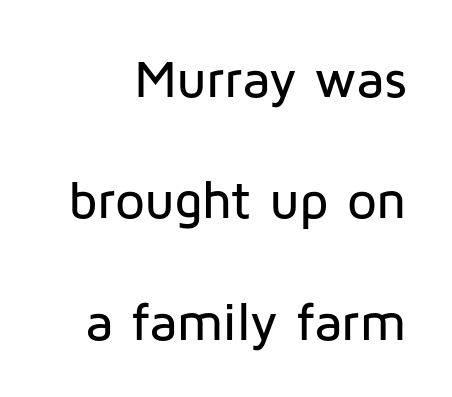
Q: Is the text italic (slanted)? A: No, it is upright.
Q: Is the typeface a serif or a sans-serif typeface? A: Sans-serif.
Q: Is the text underlined? A: No.
Q: Is the spacing between letters normal or unusually wide? A: Normal.
Q: Is the spacing between lines tight, normal or loose? A: Loose.
Q: Width (condensed, normal, or wide)? A: Normal.
Q: Stroke contrast? A: Low.
Q: x-height? A: Medium.
Q: Monospaced? A: No.
